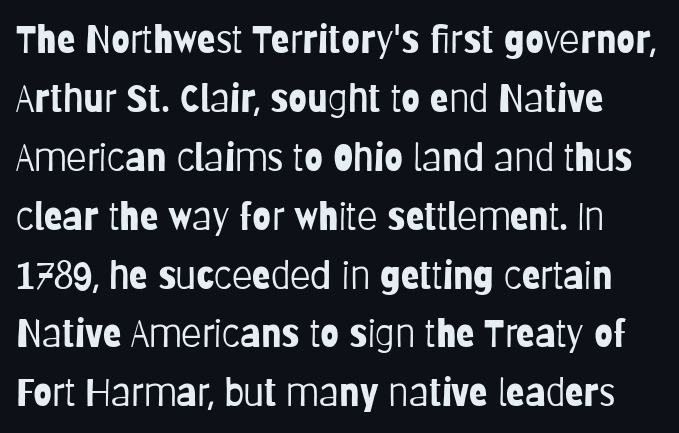
{"serif": "no", "italic": "no", "bold": "no", "weight": "light", "width": "condensed", "stroke_contrast": "low", "x_height": "large", "monospaced": "no", "underline": "no", "line_spacing": "normal", "line_spacing_ratio": 1.55, "letter_spacing": "normal", "letter_spacing_em": 0.0, "glyph_px": 38}
